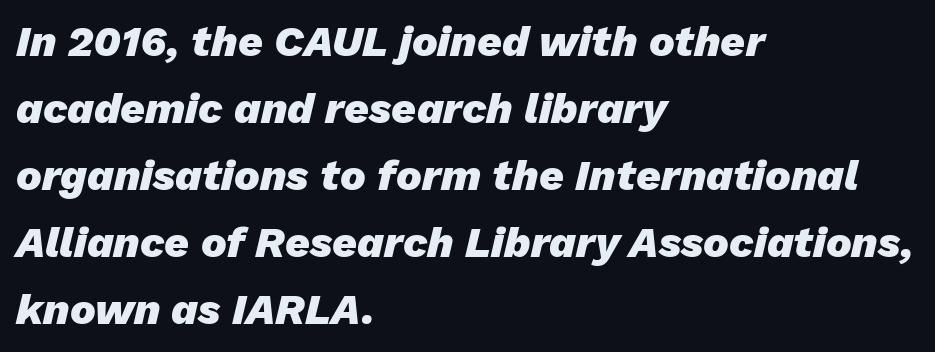
Q: Is the text bold? A: Yes.
Q: Is the text italic (slanted)? A: Yes, it leans right by about 13 degrees.
Q: Is the text underlined? A: No.
Q: How is the paragraph aligned? A: Left-aligned.
Q: Is the spacing between letters normal or unusually wide? A: Normal.
Q: Is the spacing between lines tight, normal or loose? A: Normal.
Q: Width (condensed, normal, or wide)? A: Normal.
Q: Stroke contrast? A: Low.
Q: x-height? A: Medium.
Q: Monospaced? A: No.
